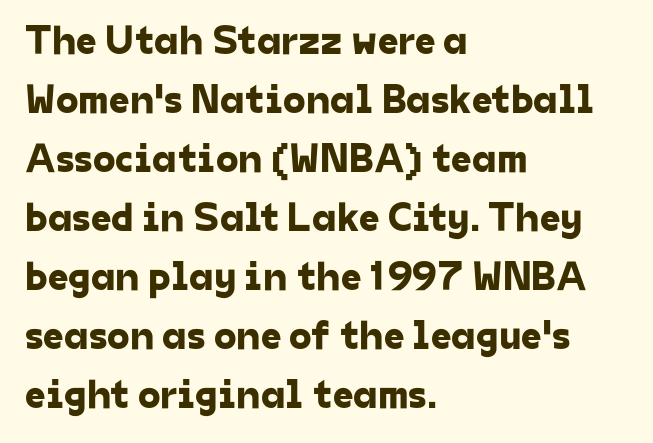
Spacing verdict: proportional, widths tailored to each character. Notice how the passage keeps a crisp vertical edge on the left only. The line texture is even and compact thanks to regular tracking. The characters display no serif detailing; their extremities are plain. The passage shown stacks its lines at a standard gap.
